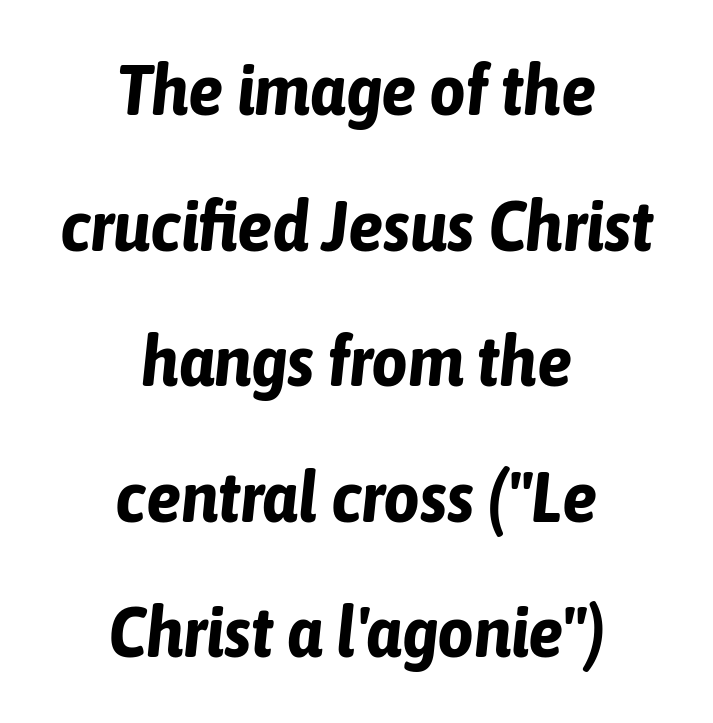
{"italic": "yes", "lean": "right", "slant_degrees": 6, "bold": "yes", "weight": "bold", "width": "condensed", "stroke_contrast": "low", "x_height": "medium", "monospaced": "no", "underline": "no", "align": "center", "line_spacing": "loose", "line_spacing_ratio": 1.91, "letter_spacing": "normal", "letter_spacing_em": 0.0, "glyph_px": 71}
